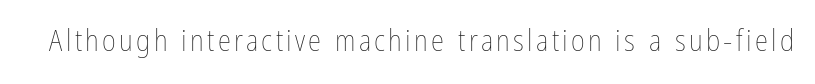
The image shows 30 px thin, condensed type, upright; set not underlined; low stroke contrast and a medium x-height.
